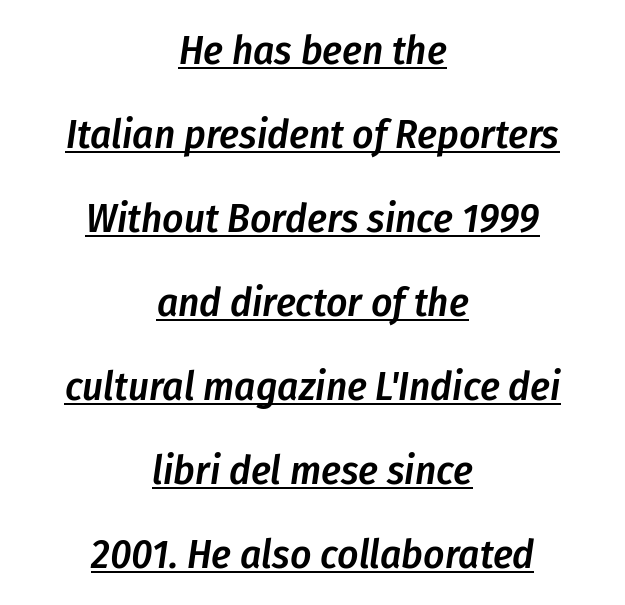
Q: Is the text bold? A: Semi-bold.
Q: Is the text italic (slanted)? A: Yes, it leans right by about 8 degrees.
Q: Is the text underlined? A: Yes.
Q: How is the paragraph aligned? A: Centered.
Q: Is the spacing between letters normal or unusually wide? A: Normal.
Q: Is the spacing between lines tight, normal or loose? A: Loose.
Q: Width (condensed, normal, or wide)? A: Condensed.
Q: Stroke contrast? A: Low.
Q: x-height? A: Medium.
Q: Monospaced? A: No.
